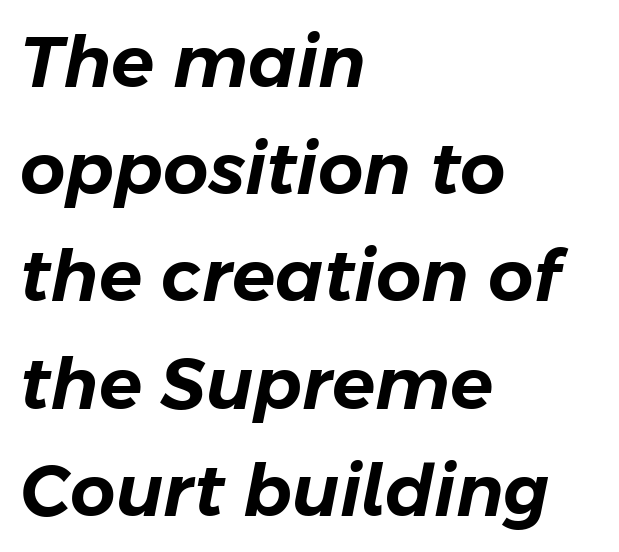
One glance says typical: line gaps are just what's usual. Is the block centered? No — it sits flush against the left margin. Spacing verdict: proportional, widths tailored to each character. A typesetter would mark this as italic. Quick note: underline off. Inter-character spacing is left at the font's built-in metrics.
